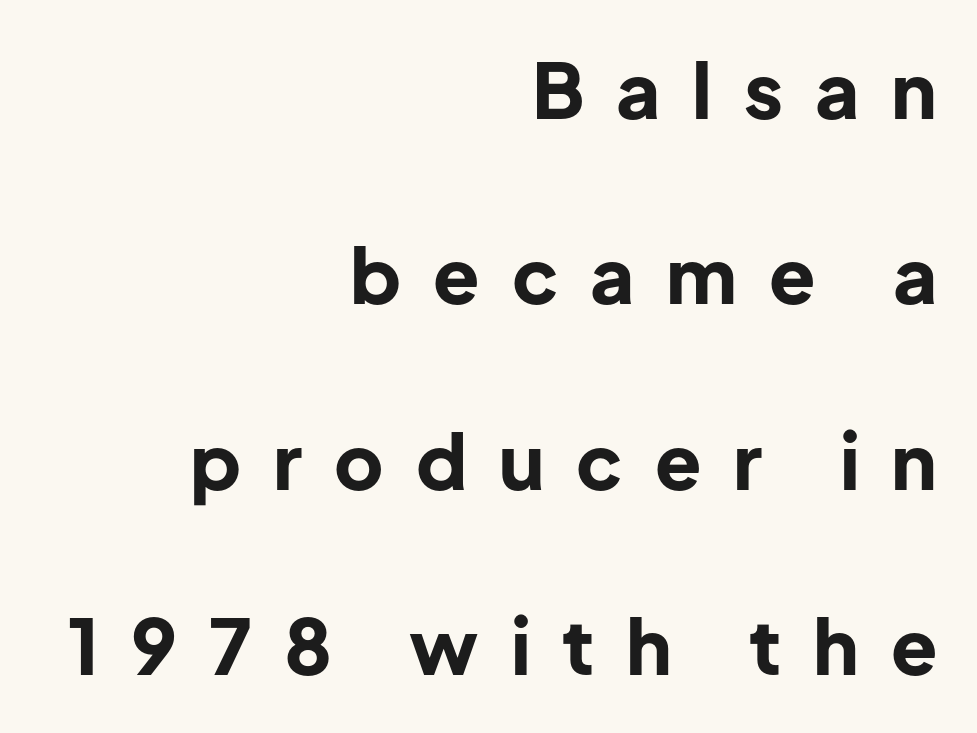
Examine the stroke ends and you'll find no serifs. Strong, thick strokes mark this as bold type. This sample uses expanded letter spacing, leaving extra air between glyphs. Leading is clearly above the norm, producing a sparse column. The face used here is proportionally spaced, like ordinary book or web type. The paragraph shown leans on its right margin.
